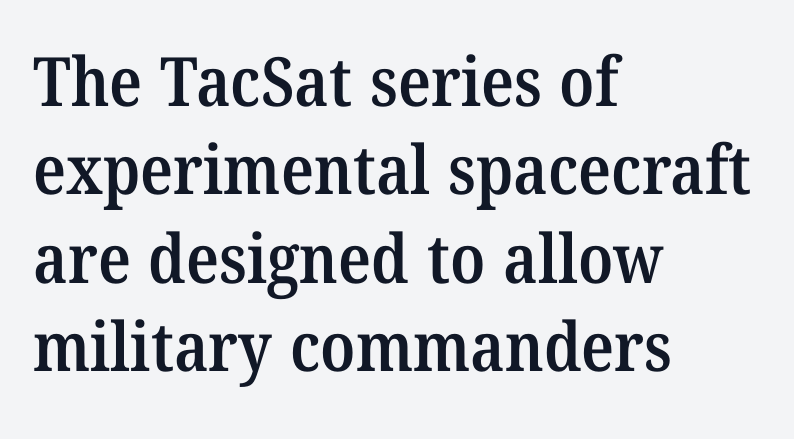
The image shows 68 px semibold serif type; set left-aligned, normal line spacing (1.3x), normal letter spacing, not underlined; medium stroke contrast and a medium x-height.
